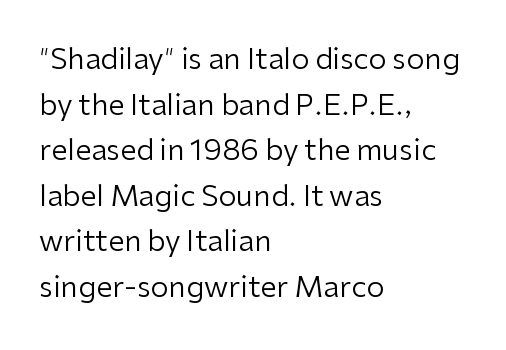
The image shows 29 px regular-weight sans-serif type, upright; set left-aligned, normal line spacing (1.57x), normal letter spacing, not underlined; low stroke contrast and a medium x-height.
